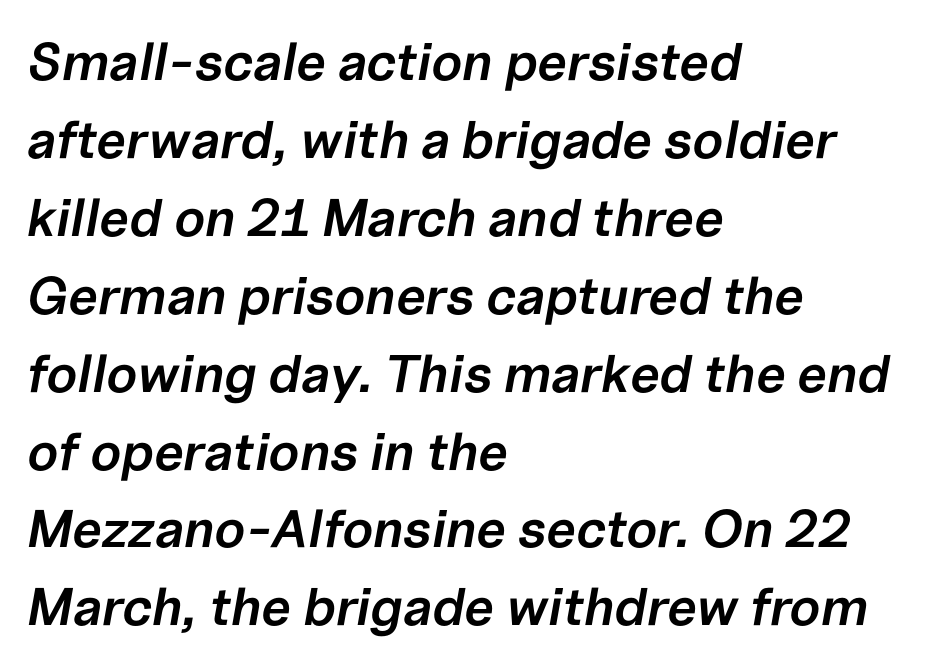
Baseline-to-baseline distance is the conventional proportion of letter height. Reading down the block, your eye returns to a fixed left position each line. Honestly, there is no underline to notice here at all. Style check: oblique. Looks like regular typesetting: each glyph gets only the width it needs. Tracking value appears to be zero — textbook default spacing.
